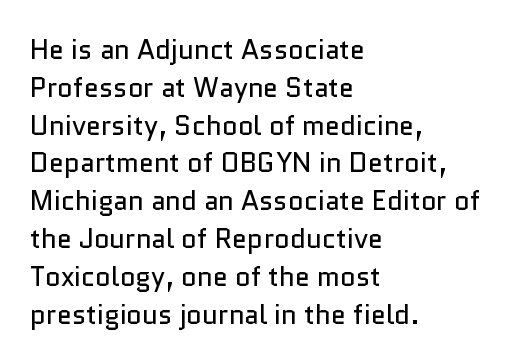
Q: Is the text bold? A: No.
Q: Is the text italic (slanted)? A: No, it is upright.
Q: Is the text underlined? A: No.
Q: How is the paragraph aligned? A: Left-aligned.
Q: Is the spacing between letters normal or unusually wide? A: Normal.
Q: Is the spacing between lines tight, normal or loose? A: Normal.
